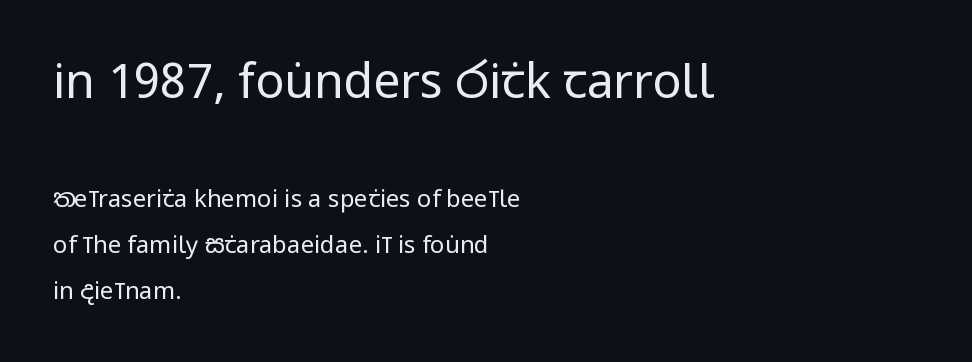
{"serif": "no", "italic": "no", "bold": "no", "weight": "regular", "width": "condensed", "stroke_contrast": "low", "x_height": "large", "monospaced": "no", "underline": "no", "align": "left", "line_spacing": "loose", "line_spacing_ratio": 1.92, "letter_spacing": "normal", "letter_spacing_em": 0.0, "larger_block": "first", "size_ratio": 2.0, "glyph_px": 48}
